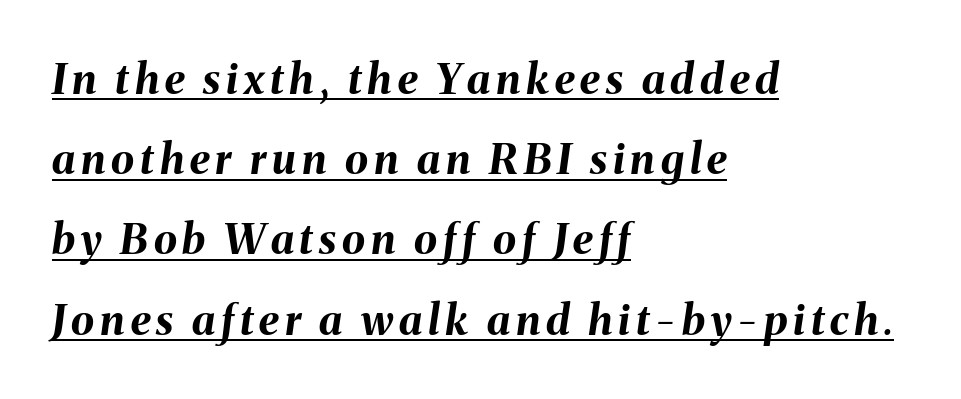
{"italic": "yes", "lean": "right", "slant_degrees": 8, "bold": "yes", "weight": "bold", "width": "normal", "stroke_contrast": "medium", "x_height": "medium", "monospaced": "no", "underline": "yes", "align": "left", "line_spacing": "loose", "line_spacing_ratio": 1.91, "glyph_px": 42}
